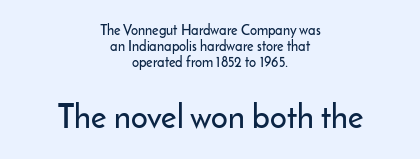
{"serif": "no", "italic": "no", "width": "normal", "stroke_contrast": "low", "x_height": "small", "monospaced": "no", "underline": "no", "align": "center", "line_spacing": "tight", "line_spacing_ratio": 1.14, "letter_spacing": "normal", "letter_spacing_em": 0.0, "larger_block": "second", "size_ratio": 2.36, "glyph_px": 33}
